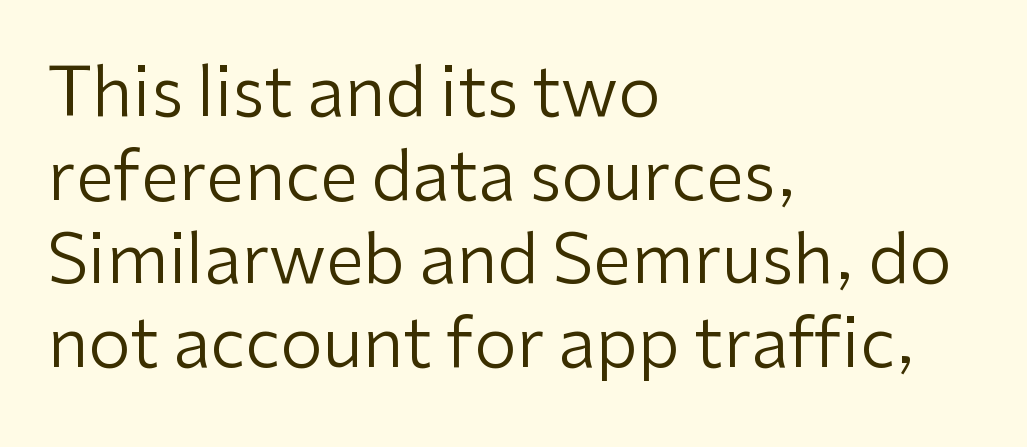
{"serif": "no", "italic": "no", "bold": "no", "weight": "regular", "width": "normal", "stroke_contrast": "low", "x_height": "medium", "monospaced": "no", "underline": "no", "align": "left", "line_spacing_ratio": 1.23, "letter_spacing": "normal", "letter_spacing_em": 0.0, "glyph_px": 68}
